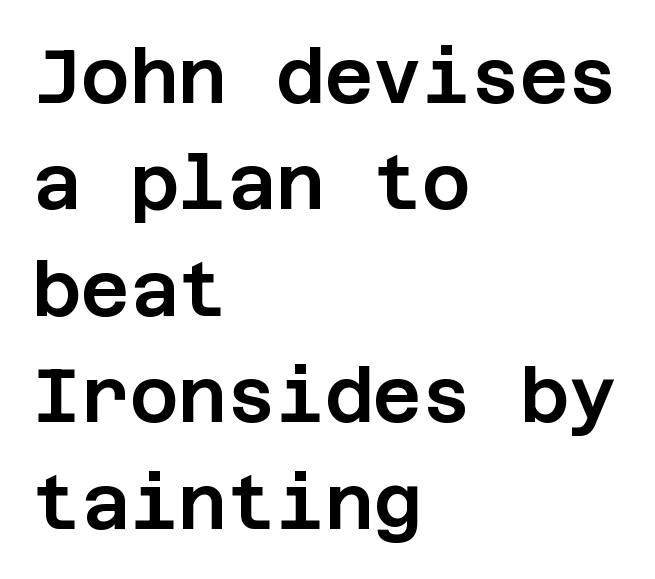
Q: Is the text italic (slanted)? A: No, it is upright.
Q: Is the typeface a serif or a sans-serif typeface? A: Sans-serif.
Q: Is the text underlined? A: No.
Q: How is the paragraph aligned? A: Left-aligned.
Q: Is the spacing between letters normal or unusually wide? A: Normal.
Q: Is the spacing between lines tight, normal or loose? A: Normal.
Q: Width (condensed, normal, or wide)? A: Normal.
Q: Stroke contrast? A: Low.
Q: x-height? A: Large.
